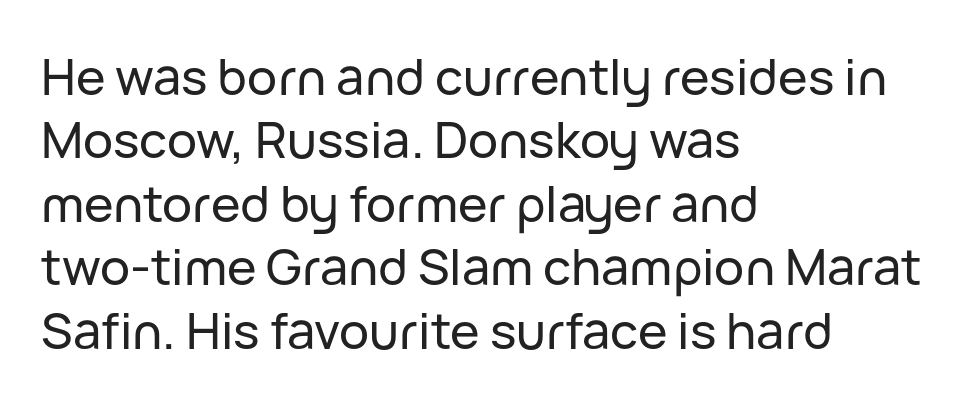
{"serif": "no", "italic": "no", "width": "normal", "stroke_contrast": "low", "x_height": "medium", "monospaced": "no", "underline": "no", "align": "left", "line_spacing": "normal", "line_spacing_ratio": 1.27, "letter_spacing": "normal", "letter_spacing_em": 0.0, "glyph_px": 50}
